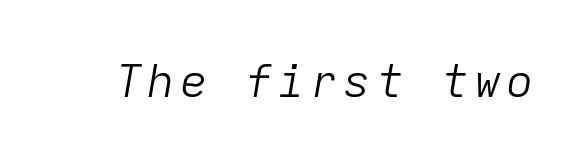
Decoration check: the copy has no underline. The font is comparable to plain body text, perhaps lighter. These lines are rendered in a fixed-pitch font. This sample uses an oblique cut, with every glyph tilted off the vertical.
